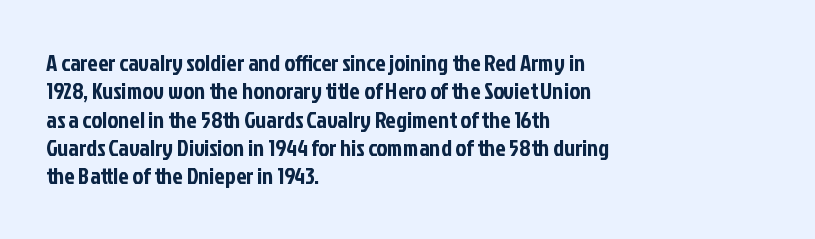
One-word summary of the alignment: left. These lines keep a tight, regular rhythm from letter to letter. Letters rest on an invisible, unmarked baseline. In terms of posture, this sample is upright.
